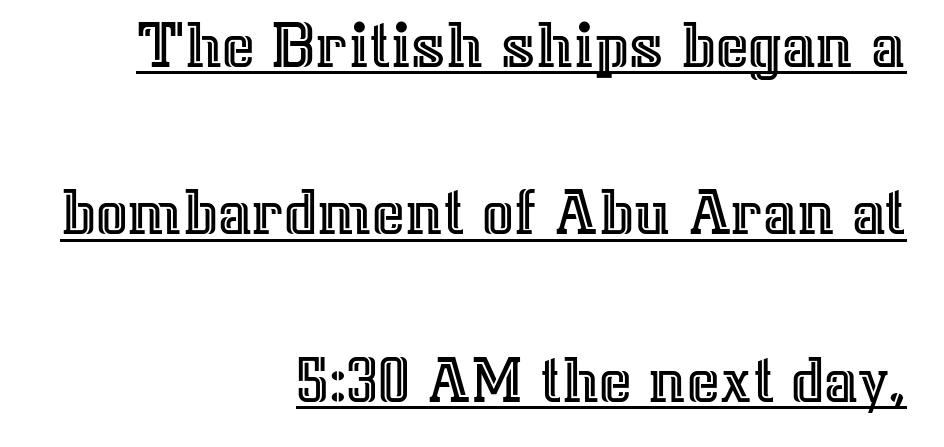
Loosely led — the rows are spread out. Character widths vary here, with narrow letters taking less room than wide ones. The font's upright variant was chosen for this text. The text block is weighted toward the right margin, trailing off unevenly leftward. Nothing unusual about the tracking: characters are spaced as the font intends. The words here are underlined.
